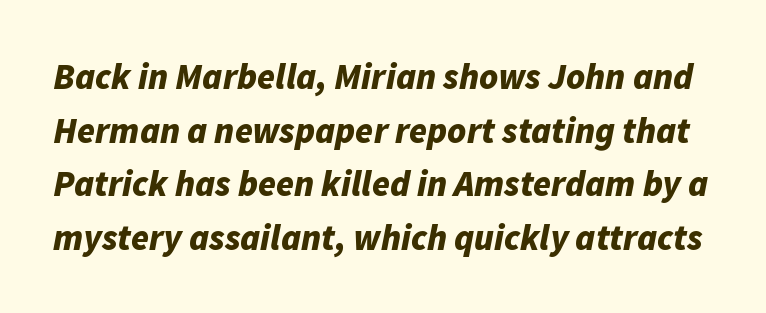
Q: Is the text bold? A: Yes.
Q: Is the text italic (slanted)? A: Yes, it leans right by about 11 degrees.
Q: Is the text underlined? A: No.
Q: Is the spacing between letters normal or unusually wide? A: Normal.
Q: Is the spacing between lines tight, normal or loose? A: Normal.
Q: Width (condensed, normal, or wide)? A: Normal.
Q: Stroke contrast? A: Low.
Q: x-height? A: Medium.
Q: Monospaced? A: No.
